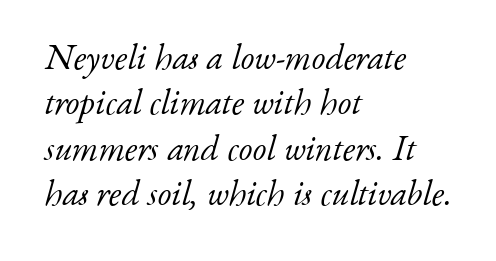
Q: Is the text bold? A: No.
Q: Is the text italic (slanted)? A: Yes, it leans right by about 17 degrees.
Q: Is the typeface a serif or a sans-serif typeface? A: Serif.
Q: Is the text underlined? A: No.
Q: How is the paragraph aligned? A: Left-aligned.
Q: Is the spacing between letters normal or unusually wide? A: Normal.
Q: Is the spacing between lines tight, normal or loose? A: Normal.
Q: Width (condensed, normal, or wide)? A: Normal.
Q: Stroke contrast? A: Low.
Q: x-height? A: Small.
Q: Monospaced? A: No.
